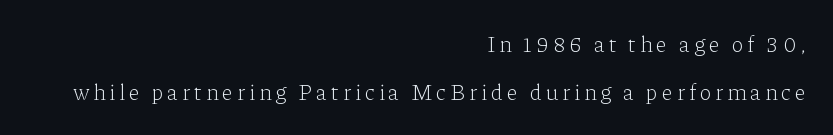
Q: Is the text bold? A: No.
Q: Is the text italic (slanted)? A: No, it is upright.
Q: Is the text underlined? A: No.
Q: How is the paragraph aligned? A: Right-aligned.
Q: Is the spacing between lines tight, normal or loose? A: Loose.
